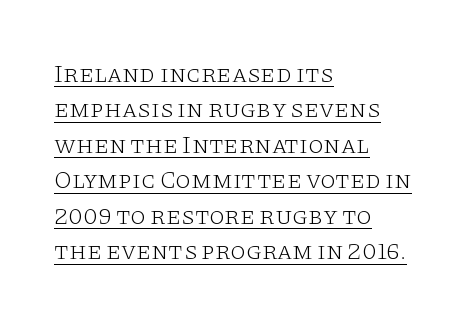
{"italic": "no", "bold": "no", "underline": "yes", "align": "left", "line_spacing": "normal", "line_spacing_ratio": 1.42, "letter_spacing": "normal", "letter_spacing_em": 0.0, "glyph_px": 25}
